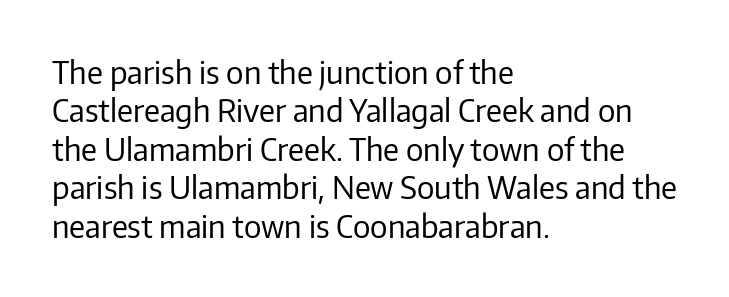
{"serif": "no", "italic": "no", "bold": "no", "weight": "regular", "width": "normal", "stroke_contrast": "low", "x_height": "medium", "monospaced": "no", "underline": "no", "align": "left", "line_spacing_ratio": 1.24, "letter_spacing": "normal", "letter_spacing_em": 0.0, "glyph_px": 31}
